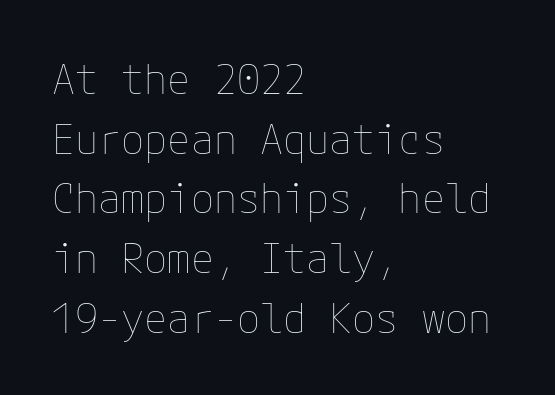
Notice how the stems are strictly vertical — no italics here. The specimen omits any rule beneath the text block's lines. Evenly set lines give the paragraph a standard silhouette. Short note: letters normally spaced. Leftover space on each line is placed entirely after the last word. Vertical stems look standard width or narrower in stroke.
